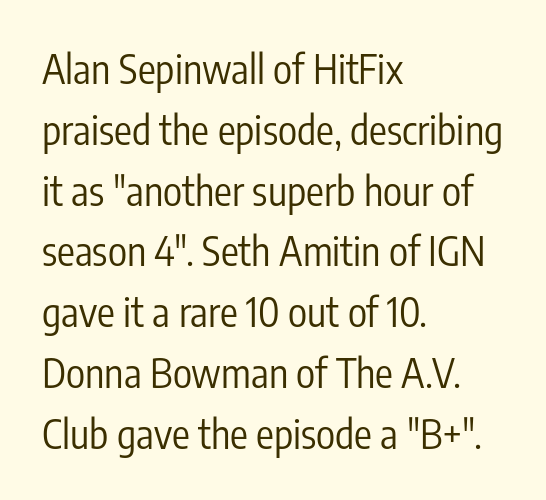
The designer went with a sans here, leaving each stem footless. The type is set solid horizontally, with unmodified tracking. Horizontal alignment here is leftward, the default for most running prose. This sample keeps an unexceptional amount of space between lines.
